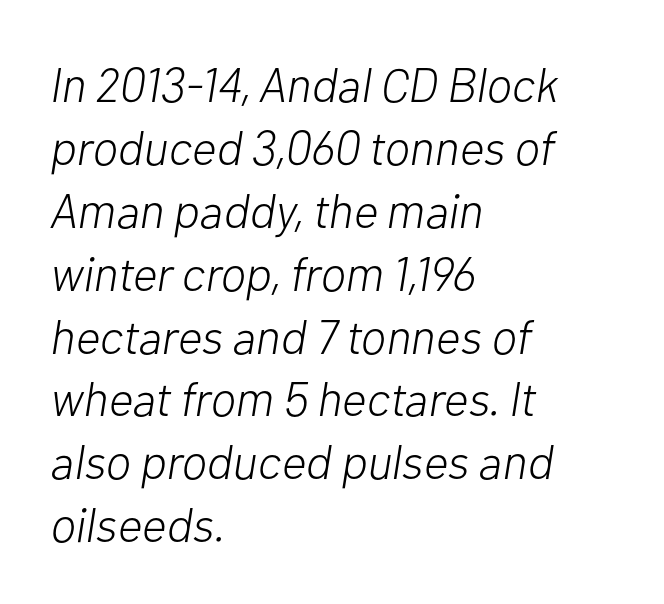
Leading: standard. Is the type slanted? Yes — the strokes lean at a clear angle. The rendering uses natural spacing where letterforms have individual widths. The specimen omits any rule beneath the text block's lines. Leftover space on each line is placed entirely after the last word.
